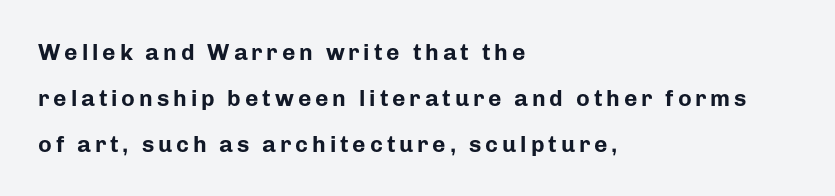
The image shows 23 px bold type, upright; set left-aligned, loose line spacing (1.99x), not underlined.
